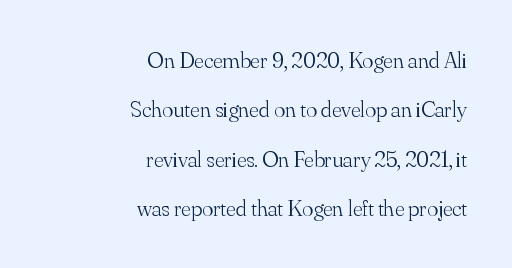
Q: Is the text bold? A: No.
Q: Is the text italic (slanted)? A: No, it is upright.
Q: Is the text underlined? A: No.
Q: How is the paragraph aligned? A: Right-aligned.
Q: Is the spacing between letters normal or unusually wide? A: Normal.
Q: Is the spacing between lines tight, normal or loose? A: Loose.
